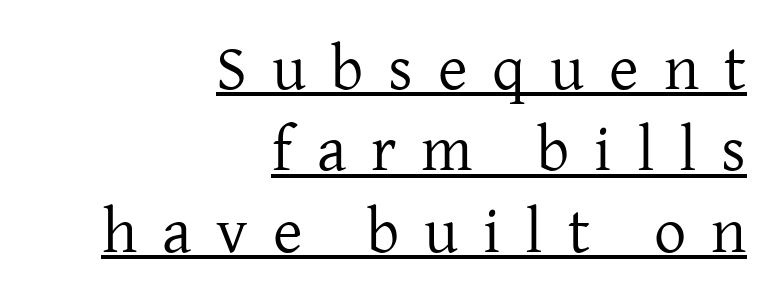
{"serif": "yes", "italic": "no", "bold": "no", "weight": "regular", "width": "normal", "stroke_contrast": "low", "x_height": "medium", "monospaced": "no", "underline": "yes", "align": "right", "line_spacing": "normal", "line_spacing_ratio": 1.27, "letter_spacing": "wide", "letter_spacing_em": 0.39, "glyph_px": 64}
